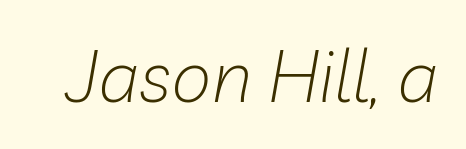
{"italic": "yes", "lean": "right", "slant_degrees": 10, "bold": "no", "weight": "light", "width": "normal", "stroke_contrast": "low", "x_height": "medium", "monospaced": "no", "underline": "no", "letter_spacing": "normal", "letter_spacing_em": 0.0, "glyph_px": 73}
